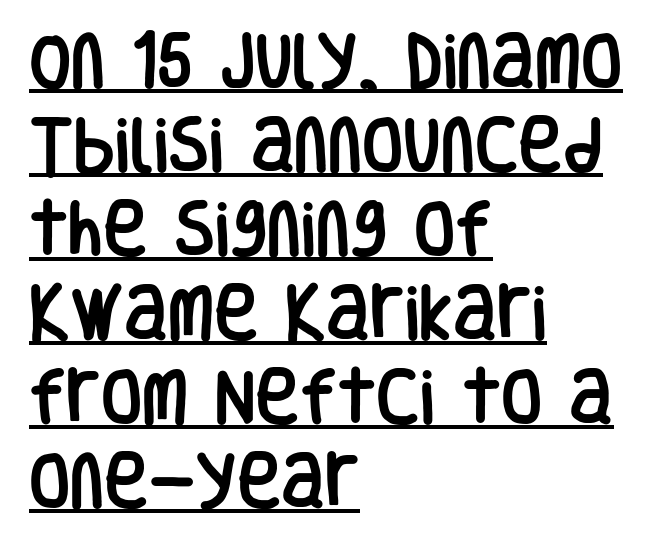
Q: Is the text italic (slanted)? A: No, it is upright.
Q: Is the typeface a serif or a sans-serif typeface? A: Sans-serif.
Q: Is the text underlined? A: Yes.
Q: How is the paragraph aligned? A: Left-aligned.
Q: Is the spacing between letters normal or unusually wide? A: Normal.
Q: Is the spacing between lines tight, normal or loose? A: Normal.
Q: Width (condensed, normal, or wide)? A: Condensed.
Q: Stroke contrast? A: Low.
Q: x-height? A: Large.
Q: Monospaced? A: No.
